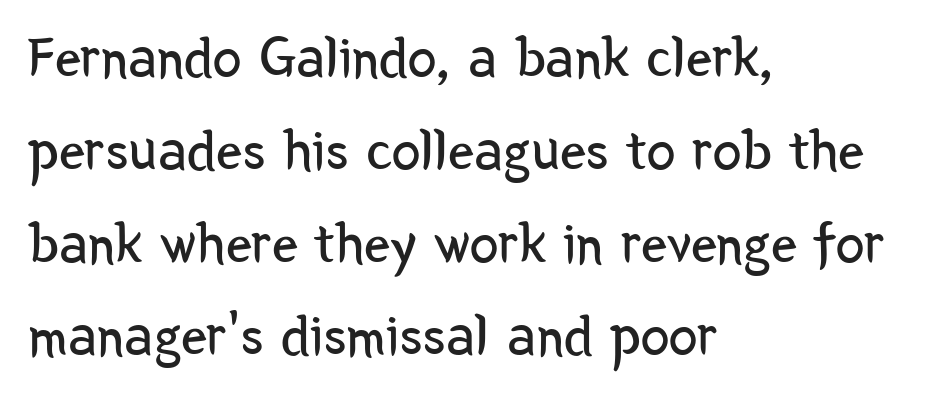
Q: Is the text bold? A: No.
Q: Is the text italic (slanted)? A: No, it is upright.
Q: Is the typeface a serif or a sans-serif typeface? A: Sans-serif.
Q: Is the text underlined? A: No.
Q: How is the paragraph aligned? A: Left-aligned.
Q: Is the spacing between letters normal or unusually wide? A: Normal.
Q: Is the spacing between lines tight, normal or loose? A: Normal.
Q: Width (condensed, normal, or wide)? A: Condensed.
Q: Stroke contrast? A: Low.
Q: x-height? A: Medium.
Q: Monospaced? A: No.
